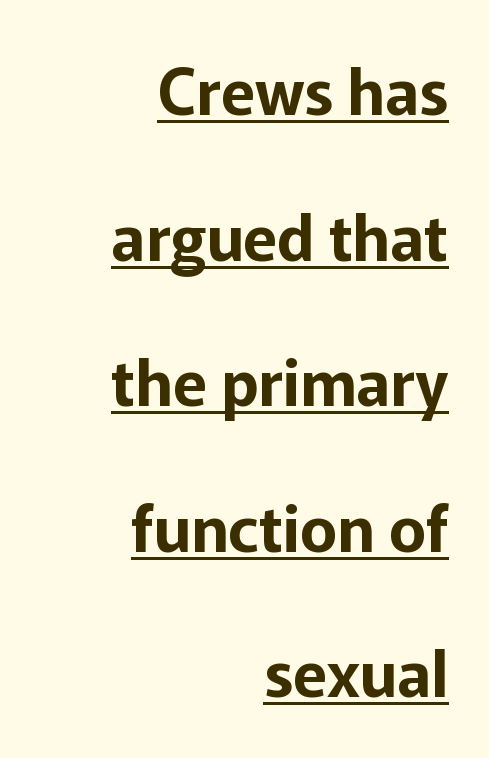
The image shows 63 px sans-serif type, upright; set right-aligned, loose line spacing (2.31x), normal letter spacing, underlined; low stroke contrast and a medium x-height.
